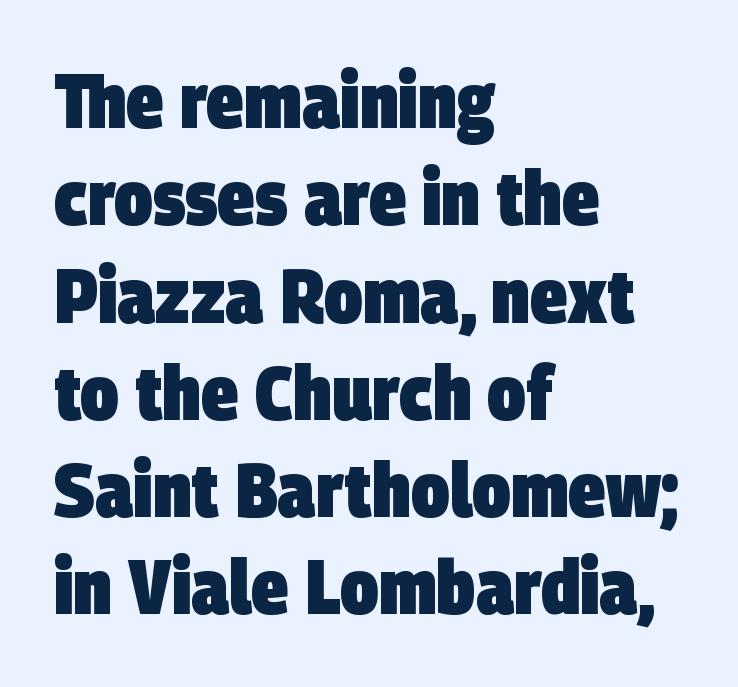
The passage shown is emphatically bold. Each letter's strokes conclude bluntly, with no projecting serifs. Left-aligned paragraph, ragged on the right. These lines keep a tight, regular rhythm from letter to letter. Underline: absent. Baseline-to-baseline distance is the conventional proportion of letter height.
